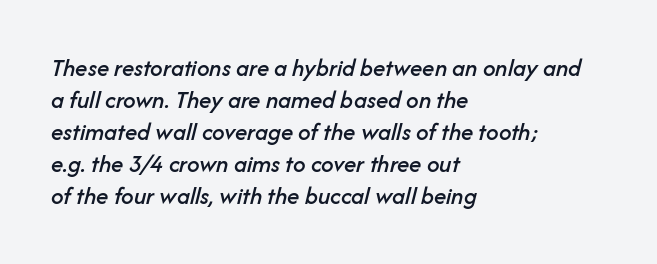
Quick note: italic. The strip under each line holds only bare page. The lines are quadded left. Quick note: interline space is typical.
